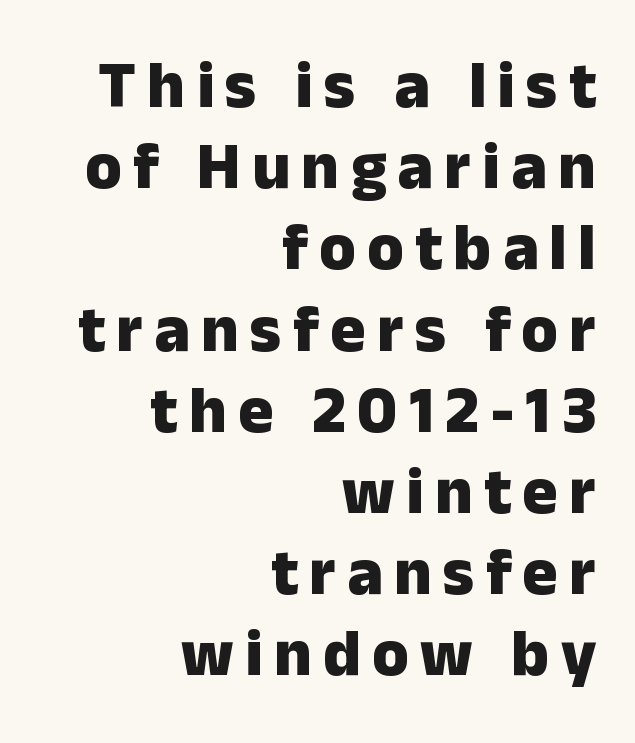
{"serif": "no", "italic": "no", "bold": "yes", "weight": "heavy", "width": "normal", "stroke_contrast": "low", "x_height": "medium", "monospaced": "no", "underline": "no", "align": "right", "line_spacing_ratio": 1.23, "glyph_px": 66}
